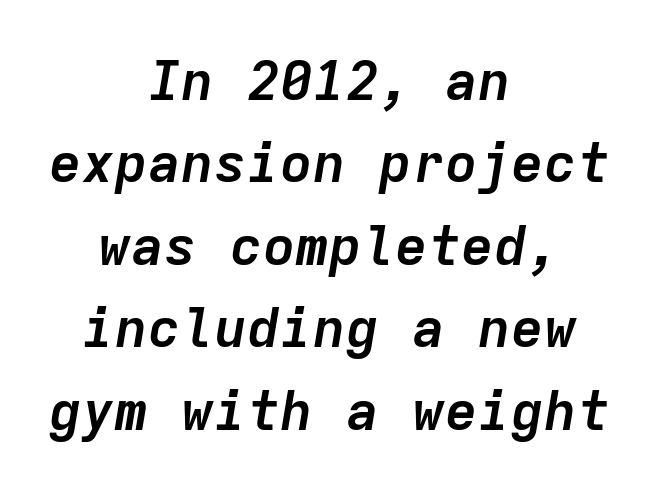
{"italic": "yes", "lean": "right", "slant_degrees": 9, "bold": "yes", "weight": "semibold", "width": "normal", "stroke_contrast": "low", "x_height": "medium", "monospaced": "yes", "underline": "no", "align": "center", "line_spacing": "normal", "line_spacing_ratio": 1.5, "letter_spacing": "normal", "letter_spacing_em": 0.0, "glyph_px": 55}
